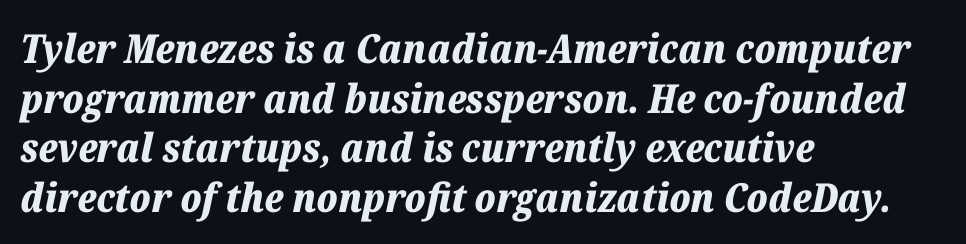
Q: Is the text bold? A: Yes.
Q: Is the text italic (slanted)? A: Yes, it leans right by about 12 degrees.
Q: Is the text underlined? A: No.
Q: How is the paragraph aligned? A: Left-aligned.
Q: Is the spacing between letters normal or unusually wide? A: Normal.
Q: Width (condensed, normal, or wide)? A: Normal.
Q: Stroke contrast? A: Low.
Q: x-height? A: Medium.
Q: Monospaced? A: No.
